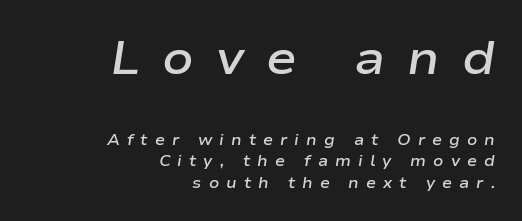
{"italic": "yes", "lean": "right", "slant_degrees": 9, "bold": "semi", "weight": "semibold", "width": "wide", "stroke_contrast": "low", "x_height": "medium", "monospaced": "no", "underline": "no", "align": "right", "line_spacing": "normal", "line_spacing_ratio": 1.42, "letter_spacing": "wide", "letter_spacing_em": 0.47, "larger_block": "first", "size_ratio": 3.07, "glyph_px": 46}
